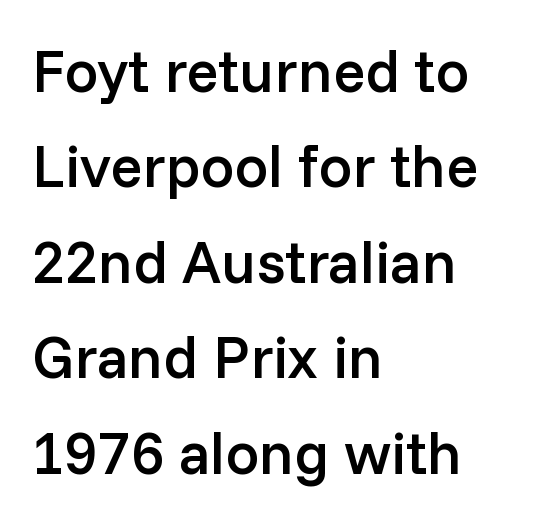
Q: Is the text bold? A: Semi-bold.
Q: Is the text italic (slanted)? A: No, it is upright.
Q: Is the typeface a serif or a sans-serif typeface? A: Sans-serif.
Q: Is the text underlined? A: No.
Q: How is the paragraph aligned? A: Left-aligned.
Q: Is the spacing between letters normal or unusually wide? A: Normal.
Q: Is the spacing between lines tight, normal or loose? A: Normal.
Q: Width (condensed, normal, or wide)? A: Normal.
Q: Stroke contrast? A: Low.
Q: x-height? A: Medium.
Q: Monospaced? A: No.
